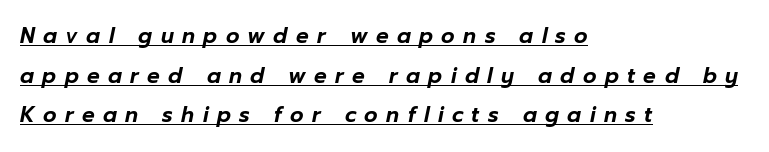
The image shows 21 px text type, italic (leaning right); set left-aligned, line spacing 1.89x, unusually wide letter spacing (+0.4 em), underlined.
